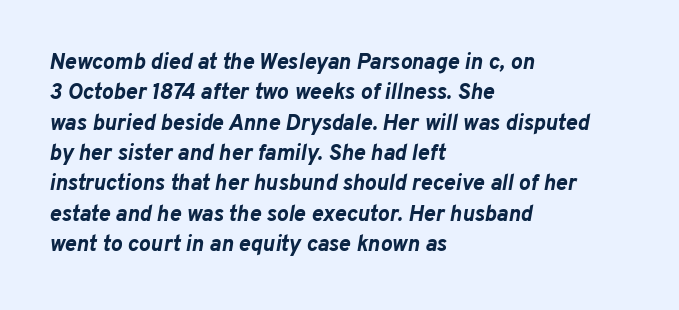
The image shows 22 px bold type, italic (leaning right); set left-aligned, normal line spacing (1.38x), normal letter spacing, not underlined.
